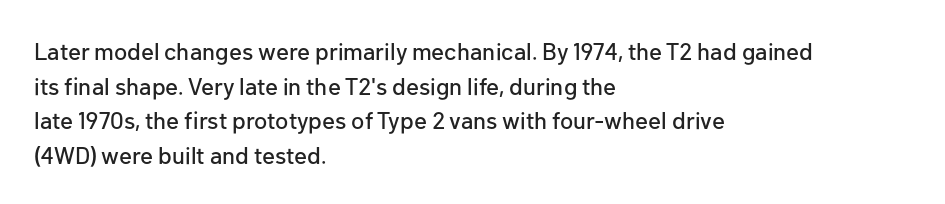
{"italic": "no", "underline": "no", "align": "left", "line_spacing": "normal", "line_spacing_ratio": 1.44, "letter_spacing": "normal", "letter_spacing_em": 0.0, "glyph_px": 24}
